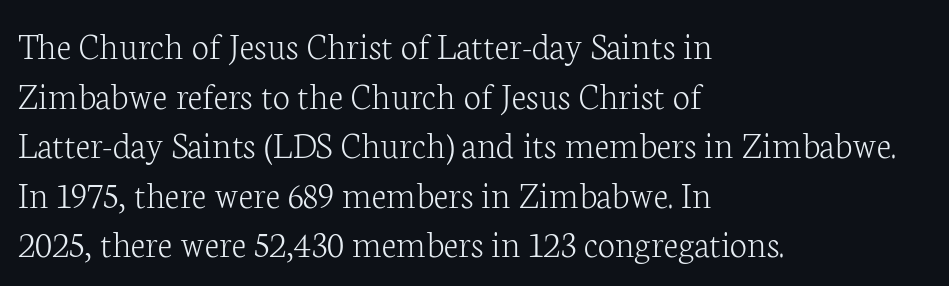
When letters stand straight like this, we call the style roman or upright. Line beginnings align vertically; line endings do not. Between one letter and the next there's only the usual sliver of space. These lines are composed in type with serifs. Regular leading. Each row of text sits above clean, open space.
